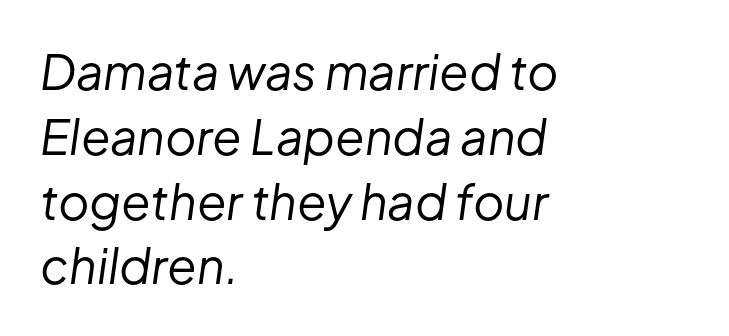
{"italic": "yes", "lean": "right", "slant_degrees": 8, "bold": "no", "weight": "regular", "width": "normal", "stroke_contrast": "low", "x_height": "medium", "monospaced": "no", "underline": "no", "align": "left", "line_spacing": "normal", "line_spacing_ratio": 1.35, "letter_spacing": "normal", "letter_spacing_em": 0.0, "glyph_px": 48}
